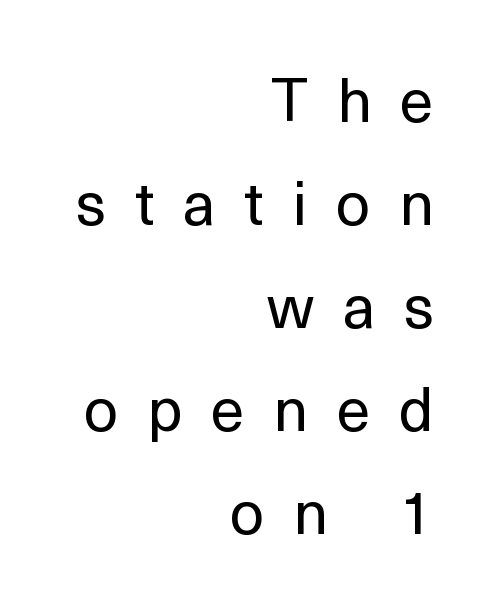
This sample keeps an unexceptional amount of space between lines. Does the lettering tilt? It doesn't — this is upright. Stroke mass is kept to a normal reading level or below. Rule under the text: the space is simply empty.
